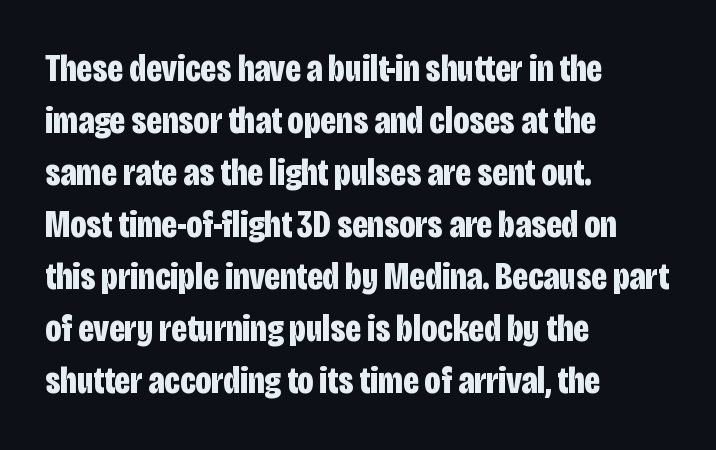
The rendering uses natural spacing where letterforms have individual widths. Emphasis by weight is at full strength: bold. The compositor pushed each line to the left boundary. No feet cap the strokes, marking this as sans-serif type. Does extra space separate the letters? No, they use regular spacing.
